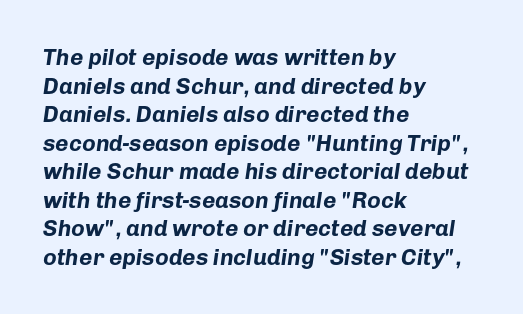
The image shows 23 px bold type, italic (leaning right); set left-aligned, line spacing 1.24x, normal letter spacing, not underlined.
